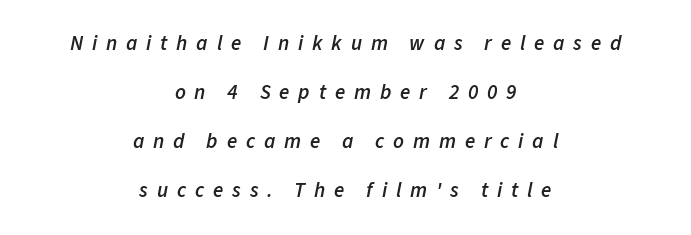
Q: Is the text bold? A: Semi-bold.
Q: Is the text italic (slanted)? A: Yes, it leans right by about 11 degrees.
Q: Is the text underlined? A: No.
Q: How is the paragraph aligned? A: Centered.
Q: Is the spacing between letters normal or unusually wide? A: Unusually wide.
Q: Is the spacing between lines tight, normal or loose? A: Loose.
